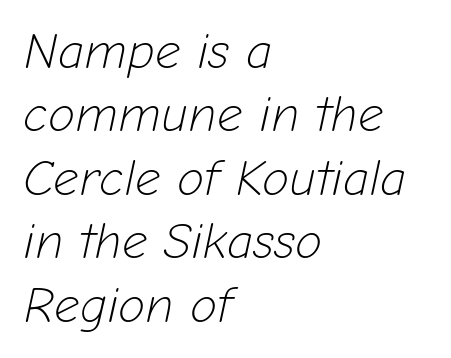
Q: Is the text bold? A: No.
Q: Is the text italic (slanted)? A: Yes, it leans right by about 12 degrees.
Q: Is the text underlined? A: No.
Q: How is the paragraph aligned? A: Left-aligned.
Q: Is the spacing between letters normal or unusually wide? A: Normal.
Q: Is the spacing between lines tight, normal or loose? A: Normal.
Q: Width (condensed, normal, or wide)? A: Normal.
Q: Stroke contrast? A: Low.
Q: x-height? A: Medium.
Q: Monospaced? A: No.
